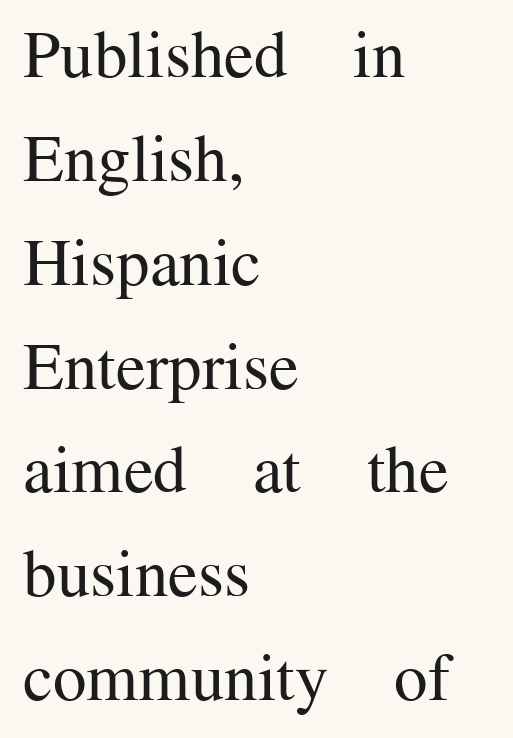
Q: Is the text bold? A: No.
Q: Is the text italic (slanted)? A: No, it is upright.
Q: Is the typeface a serif or a sans-serif typeface? A: Serif.
Q: Is the text underlined? A: No.
Q: How is the paragraph aligned? A: Left-aligned.
Q: Is the spacing between letters normal or unusually wide? A: Normal.
Q: Is the spacing between lines tight, normal or loose? A: Normal.
Q: Width (condensed, normal, or wide)? A: Normal.
Q: Stroke contrast? A: Medium.
Q: x-height? A: Medium.
Q: Monospaced? A: No.
